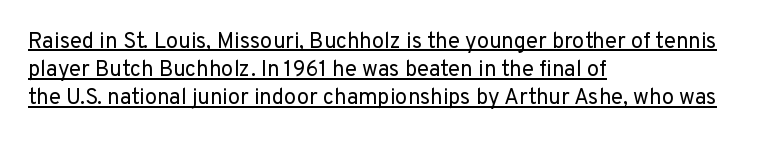
The image shows 22 px text type, upright; set left-aligned, normal line spacing (1.28x), normal letter spacing, underlined.
